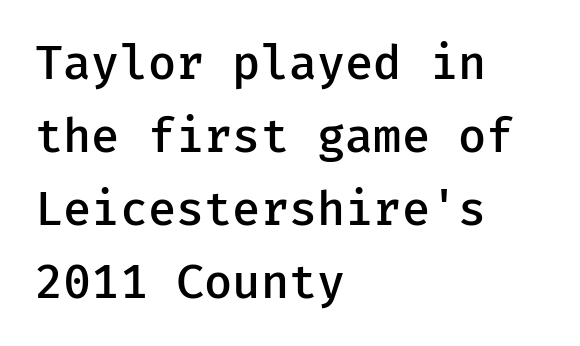
The image shows 47 px semibold sans-serif type, upright; set left-aligned, normal line spacing (1.55x), normal letter spacing, not underlined; low stroke contrast and a medium x-height.
